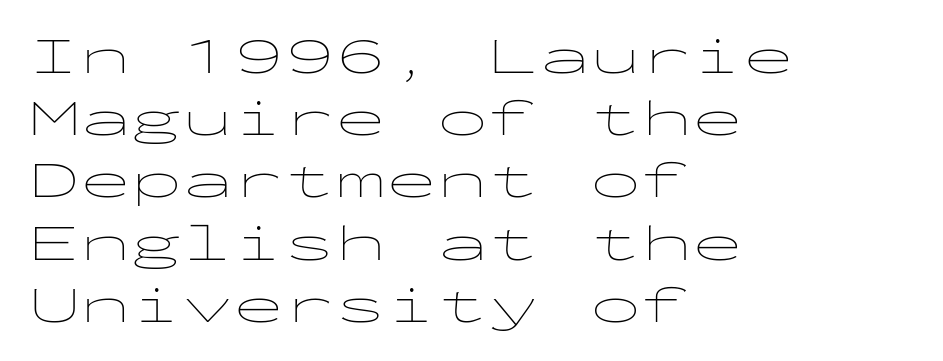
The image shows 51 px thin, wide sans-serif type, upright, monospaced; set left-aligned, line spacing 1.22x, normal letter spacing, not underlined; low stroke contrast and a medium x-height.
